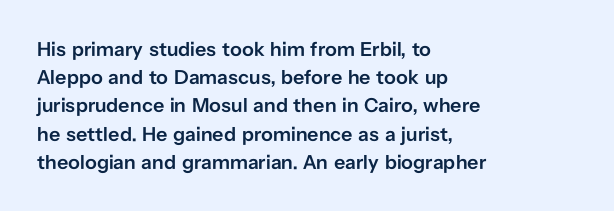
This is moderately heavy type, rendered in semibold. A bare baseline throughout the passage. Caption: standard tracking, unaltered. A typesetter would mark this as roman, not italic. The rows are spaced the way most documents space them. A classic flush-left, rag-right setting is used for this passage.
